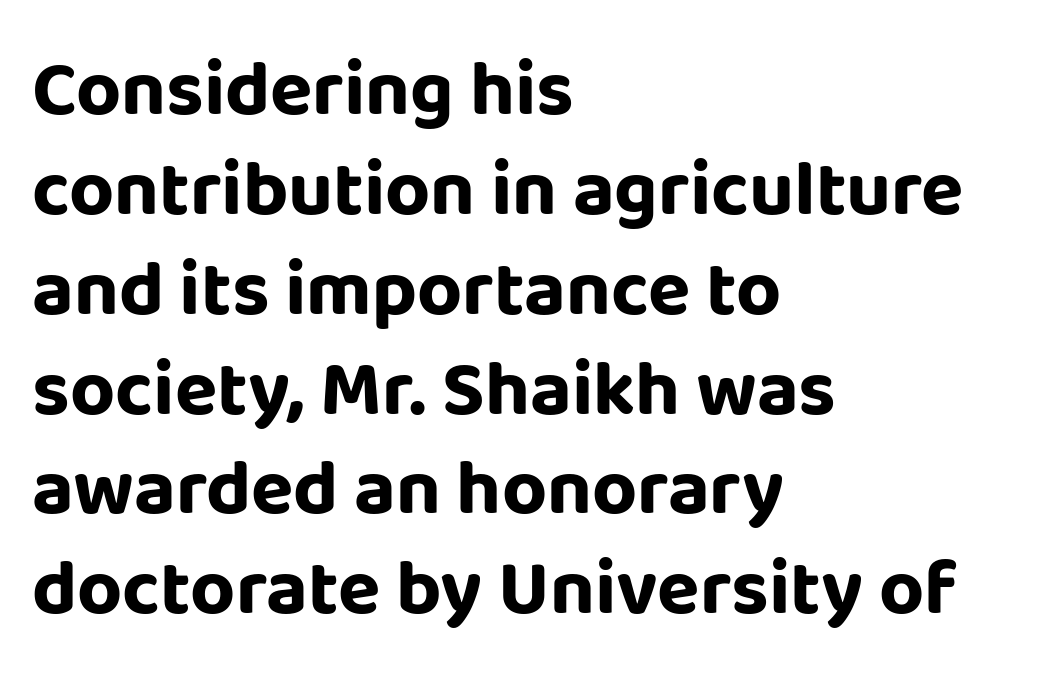
The image shows 78 px bold sans-serif type, upright; set left-aligned, normal line spacing (1.28x), normal letter spacing, not underlined; low stroke contrast and a large x-height.
